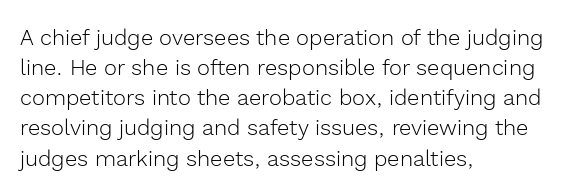
{"italic": "no", "bold": "no", "underline": "no", "align": "left", "line_spacing": "normal", "line_spacing_ratio": 1.37, "letter_spacing": "normal", "letter_spacing_em": 0.0, "glyph_px": 22}
